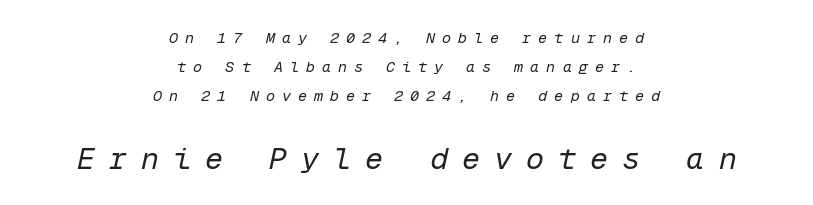
Spacing verdict: monospaced, one width for all characters. Substantial extra tracking has been applied to these lines. Rendered with sloped, italic letterforms. Which chunk is bigger? The second one — the bottom block dwarfs the top. Quick note: interline space is abundant. Notice how the passage keeps no hard edge, just a central spine.
